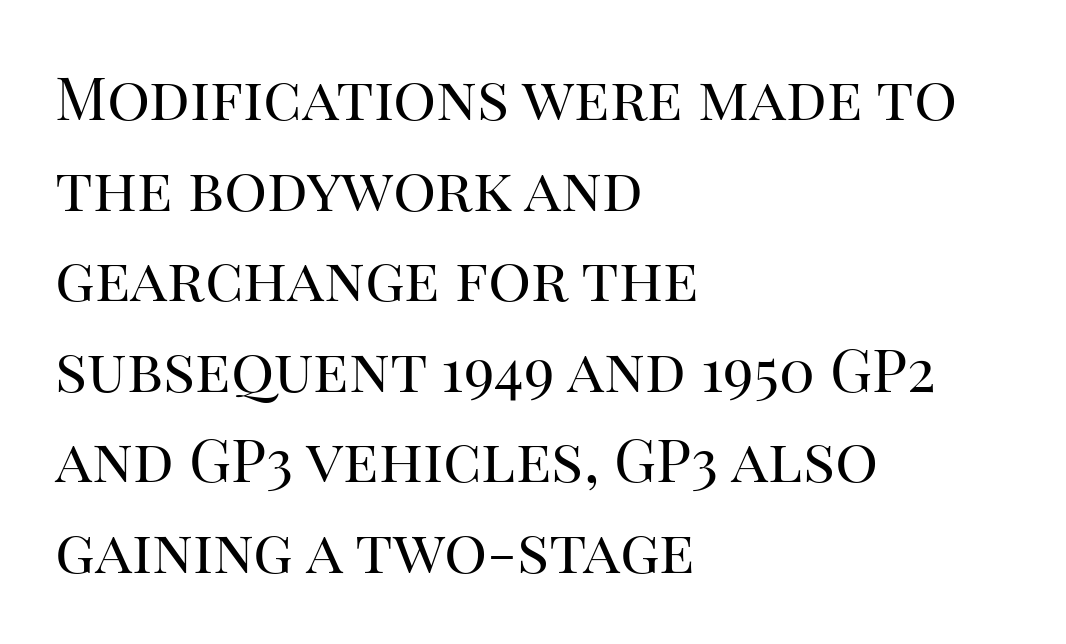
Q: Is the text bold? A: No.
Q: Is the text italic (slanted)? A: No, it is upright.
Q: Is the typeface a serif or a sans-serif typeface? A: Serif.
Q: Is the text underlined? A: No.
Q: How is the paragraph aligned? A: Left-aligned.
Q: Is the spacing between letters normal or unusually wide? A: Normal.
Q: Is the spacing between lines tight, normal or loose? A: Normal.
Q: Width (condensed, normal, or wide)? A: Normal.
Q: Stroke contrast? A: High.
Q: x-height? A: Large.
Q: Monospaced? A: No.
